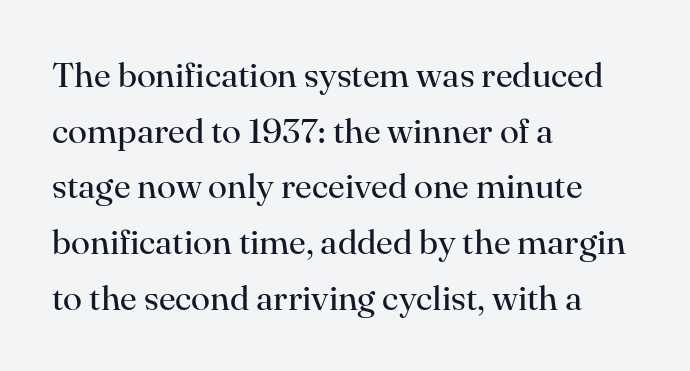
Q: Is the text bold? A: No.
Q: Is the text italic (slanted)? A: No, it is upright.
Q: Is the typeface a serif or a sans-serif typeface? A: Serif.
Q: Is the text underlined? A: No.
Q: How is the paragraph aligned? A: Left-aligned.
Q: Is the spacing between letters normal or unusually wide? A: Normal.
Q: Is the spacing between lines tight, normal or loose? A: Normal.
Q: Width (condensed, normal, or wide)? A: Normal.
Q: Stroke contrast? A: High.
Q: x-height? A: Small.
Q: Monospaced? A: No.
